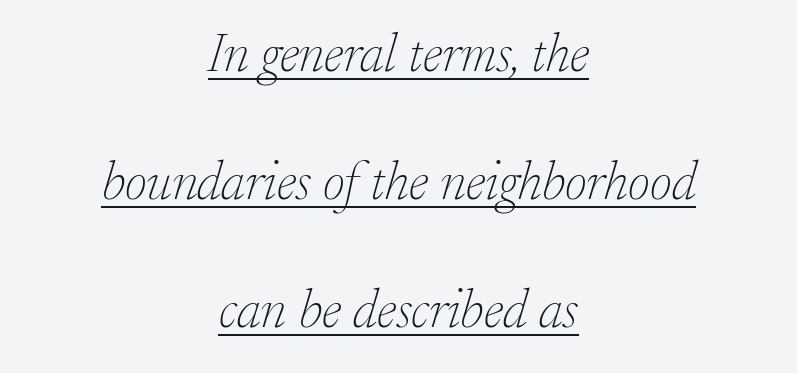
{"serif": "yes", "italic": "yes", "lean": "right", "slant_degrees": 17, "bold": "no", "weight": "thin", "width": "normal", "stroke_contrast": "low", "x_height": "small", "monospaced": "no", "underline": "yes", "align": "center", "line_spacing": "loose", "line_spacing_ratio": 2.37, "letter_spacing": "normal", "letter_spacing_em": 0.0, "glyph_px": 54}
